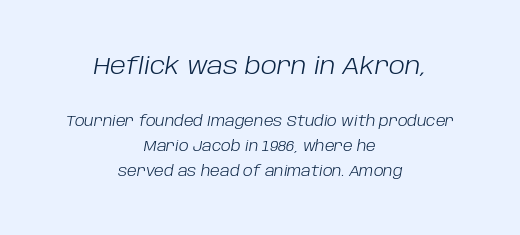
The image shows 23 px text type, italic (leaning right); set centered, line spacing 1.77x, normal letter spacing, not underlined; the first (top) block is 1.64x larger.
